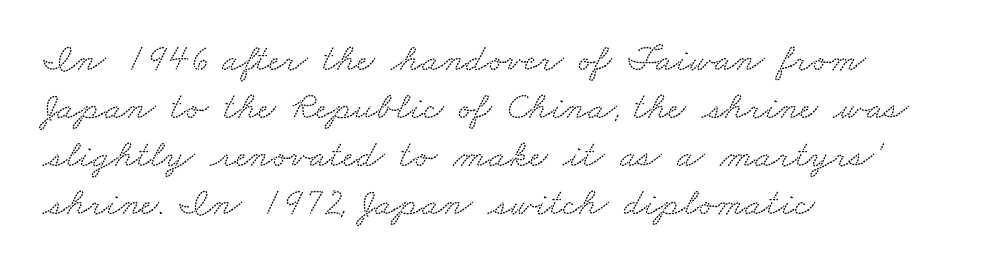
The image shows 39 px wide serif type; set left-aligned, line spacing 1.23x, normal letter spacing, not underlined; low stroke contrast and a small x-height.
